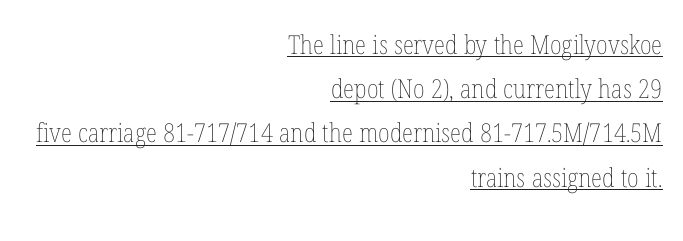
{"italic": "no", "bold": "no", "underline": "yes", "align": "right", "line_spacing": "normal", "line_spacing_ratio": 1.7, "letter_spacing": "normal", "letter_spacing_em": 0.0, "glyph_px": 26}
